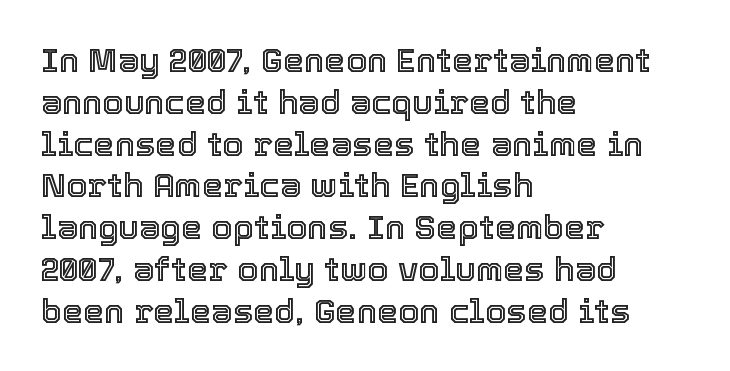
The image shows 34 px text type, upright; set left-aligned, line spacing 1.23x, normal letter spacing, not underlined; a medium x-height.
